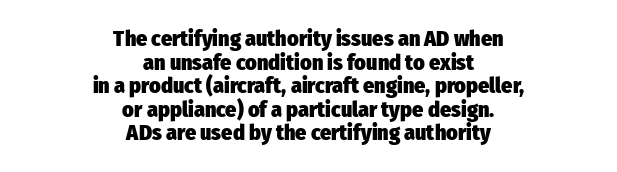
{"italic": "no", "bold": "yes", "underline": "no", "align": "center", "line_spacing": "tight", "line_spacing_ratio": 1.07, "letter_spacing": "normal", "letter_spacing_em": 0.0, "glyph_px": 22}
